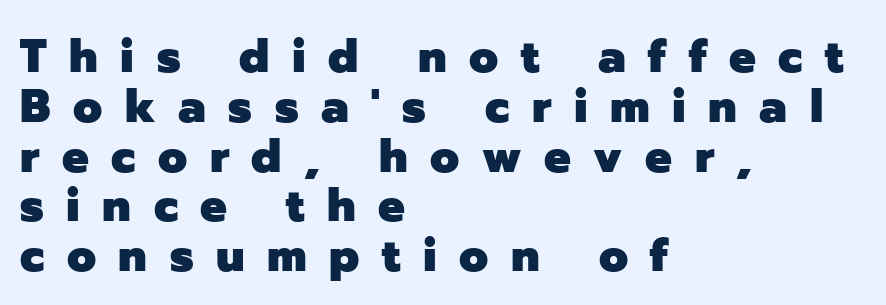
Q: Is the text bold? A: Yes.
Q: Is the text italic (slanted)? A: No, it is upright.
Q: Is the typeface a serif or a sans-serif typeface? A: Sans-serif.
Q: Is the text underlined? A: No.
Q: How is the paragraph aligned? A: Left-aligned.
Q: Is the spacing between letters normal or unusually wide? A: Unusually wide.
Q: Is the spacing between lines tight, normal or loose? A: Tight.
Q: Width (condensed, normal, or wide)? A: Normal.
Q: Stroke contrast? A: Low.
Q: x-height? A: Medium.
Q: Monospaced? A: No.
